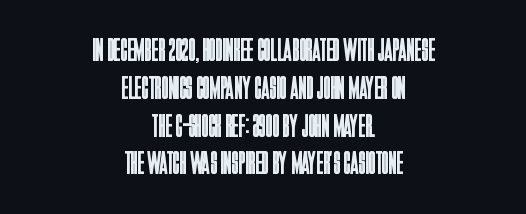
Do the characters align in a grid? No, the font is proportional. The specimen omits any rule beneath the text block's lines. Every row of glyphs is offset so its center matches the block's center. The rendering shows plain stroke endings on the letterforms — a sans-serif design.
